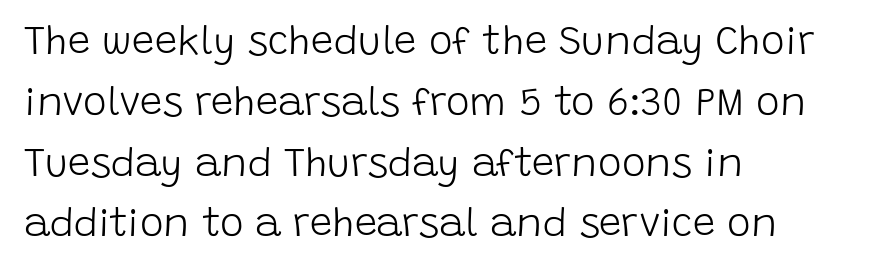
Nope, no serifs anywhere on these letters. The typesetting does not lean heavy: it is not bold. A typesetter would call this leading conventional body-copy spacing. Each letter keeps its own natural width here, so spacing adapts to shape. The rendering keeps characters at their native spacing. Short and long lines alike share a common starting point at left.
